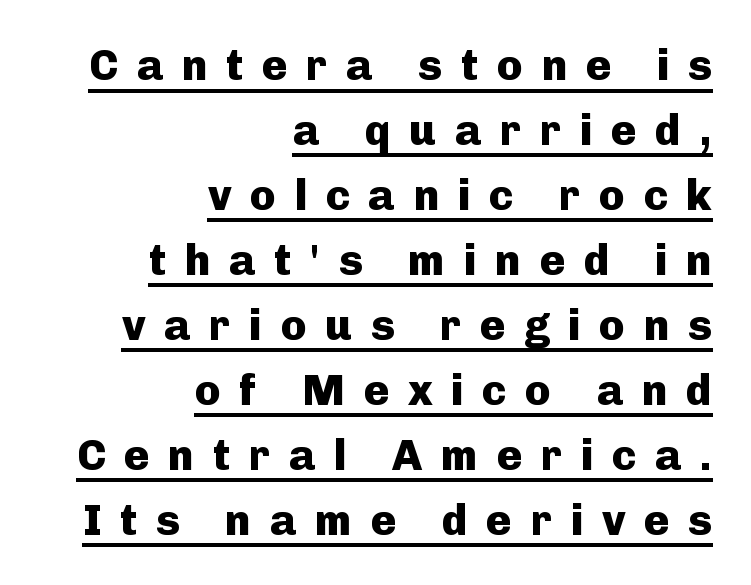
The rows are spaced the way most documents space them. Unlike a traditional serif, this face leaves its strokes unadorned. Strong, thick strokes mark this as bold type. The setting favours the right margin, as signatures and pull-quotes sometimes do. The passage shown is typed in a proportional face where columns would drift. This rendering widens character spacing well past its baseline value.
